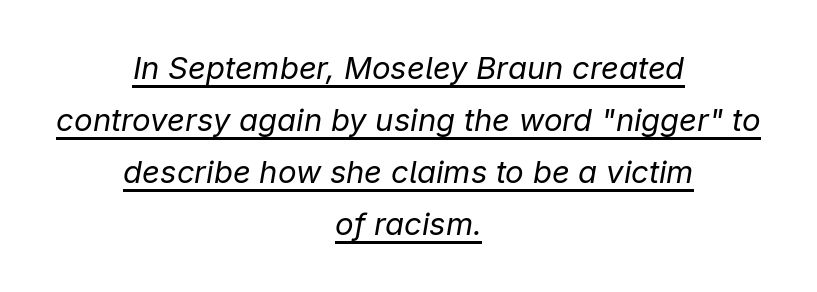
Q: Is the text bold? A: No.
Q: Is the text italic (slanted)? A: Yes, it leans right by about 9 degrees.
Q: Is the text underlined? A: Yes.
Q: How is the paragraph aligned? A: Centered.
Q: Is the spacing between letters normal or unusually wide? A: Normal.
Q: Is the spacing between lines tight, normal or loose? A: Normal.
Q: Width (condensed, normal, or wide)? A: Normal.
Q: Stroke contrast? A: Low.
Q: x-height? A: Medium.
Q: Monospaced? A: No.
